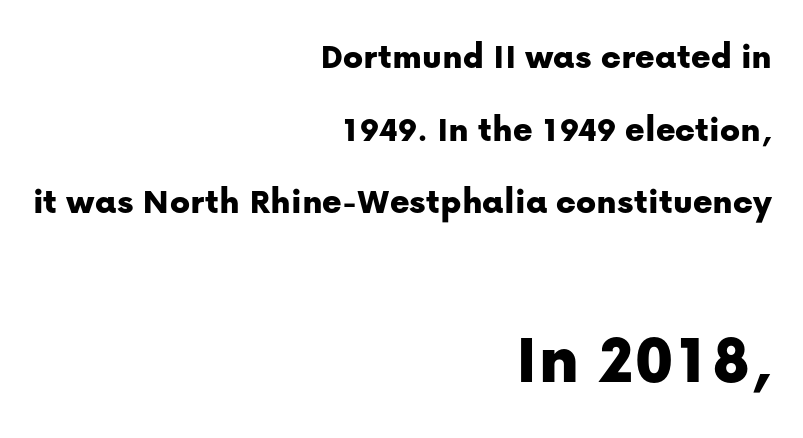
The image shows 74 px sans-serif type, upright; set right-aligned, loose line spacing (1.96x), normal letter spacing, not underlined; the second (bottom) block is 2.0x larger; low stroke contrast and a medium x-height.
